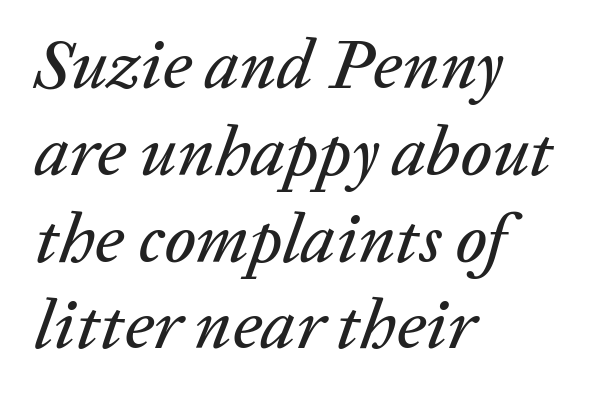
Q: Is the text italic (slanted)? A: Yes, it leans right by about 20 degrees.
Q: Is the text underlined? A: No.
Q: How is the paragraph aligned? A: Left-aligned.
Q: Is the spacing between letters normal or unusually wide? A: Normal.
Q: Width (condensed, normal, or wide)? A: Normal.
Q: Stroke contrast? A: Low.
Q: x-height? A: Medium.
Q: Monospaced? A: No.
